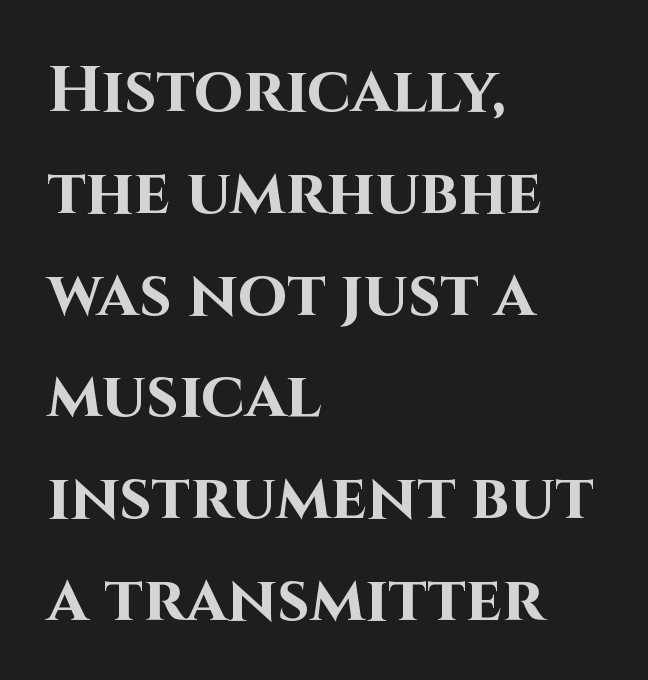
Q: Is the text bold? A: Yes.
Q: Is the text italic (slanted)? A: No, it is upright.
Q: Is the typeface a serif or a sans-serif typeface? A: Sans-serif.
Q: Is the text underlined? A: No.
Q: How is the paragraph aligned? A: Left-aligned.
Q: Is the spacing between letters normal or unusually wide? A: Normal.
Q: Is the spacing between lines tight, normal or loose? A: Normal.
Q: Width (condensed, normal, or wide)? A: Normal.
Q: Stroke contrast? A: High.
Q: x-height? A: Large.
Q: Monospaced? A: No.
